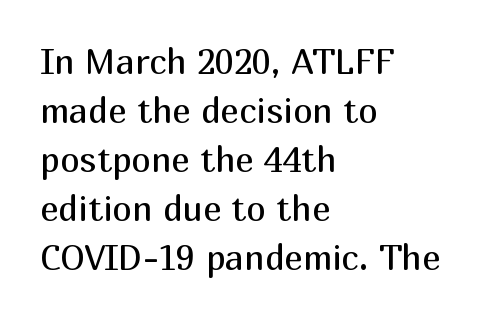
The image shows 35 px regular-weight sans-serif type, upright; set left-aligned, normal line spacing (1.4x), normal letter spacing, not underlined; medium stroke contrast and a medium x-height.
